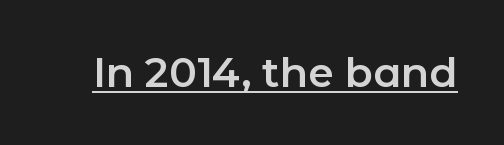
The image shows 41 px sans-serif type, upright; set normal letter spacing, underlined; low stroke contrast and a medium x-height.
